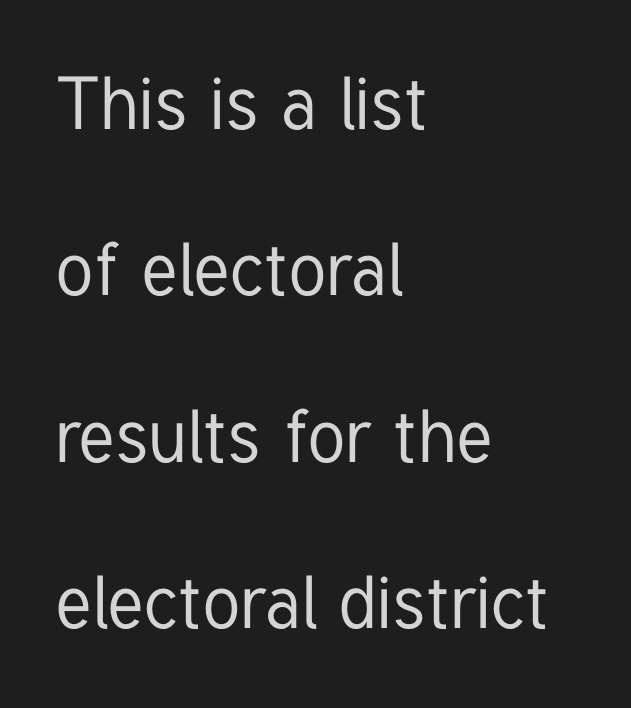
The image shows 74 px condensed sans-serif type, upright; set left-aligned, loose line spacing (2.25x), normal letter spacing, not underlined; low stroke contrast and a medium x-height.
